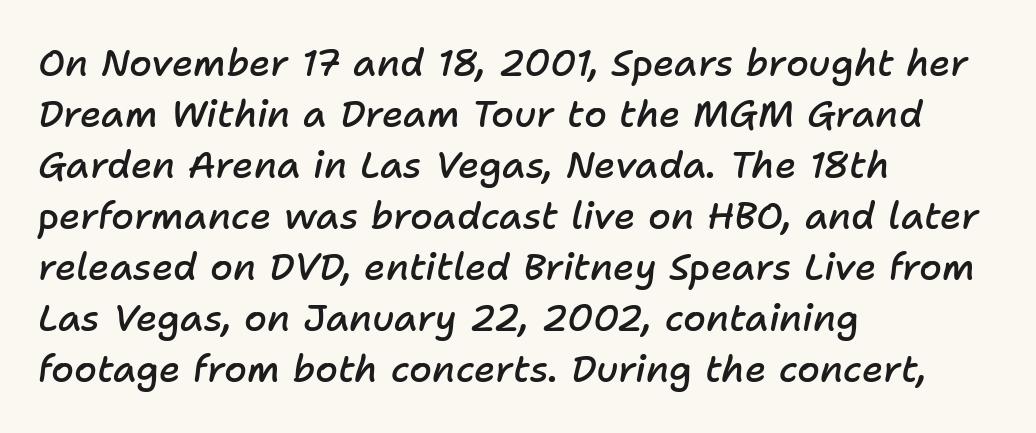
Which margin do the lines hug? The left one — the right edge is uneven. Every letter is mildly thick-stroked: semibold rather than bold. Each new line begins a customary step beneath the previous one. A typesetter would mark this as italic. There is no visible air inserted between adjacent glyphs.
